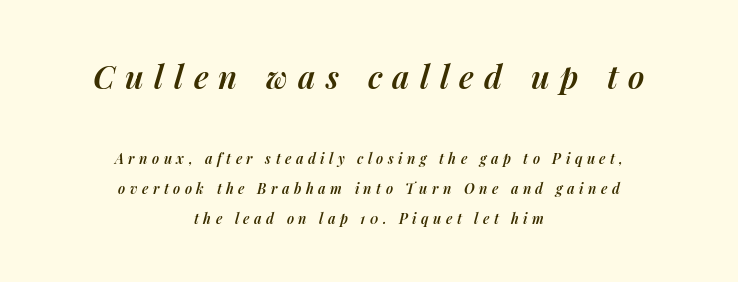
{"italic": "yes", "lean": "right", "slant_degrees": 14, "bold": "semi", "weight": "semibold", "width": "normal", "stroke_contrast": "medium", "x_height": "medium", "monospaced": "no", "underline": "no", "align": "center", "line_spacing": "loose", "line_spacing_ratio": 2.14, "letter_spacing": "wide", "letter_spacing_em": 0.32, "larger_block": "first", "size_ratio": 2.29, "glyph_px": 32}
